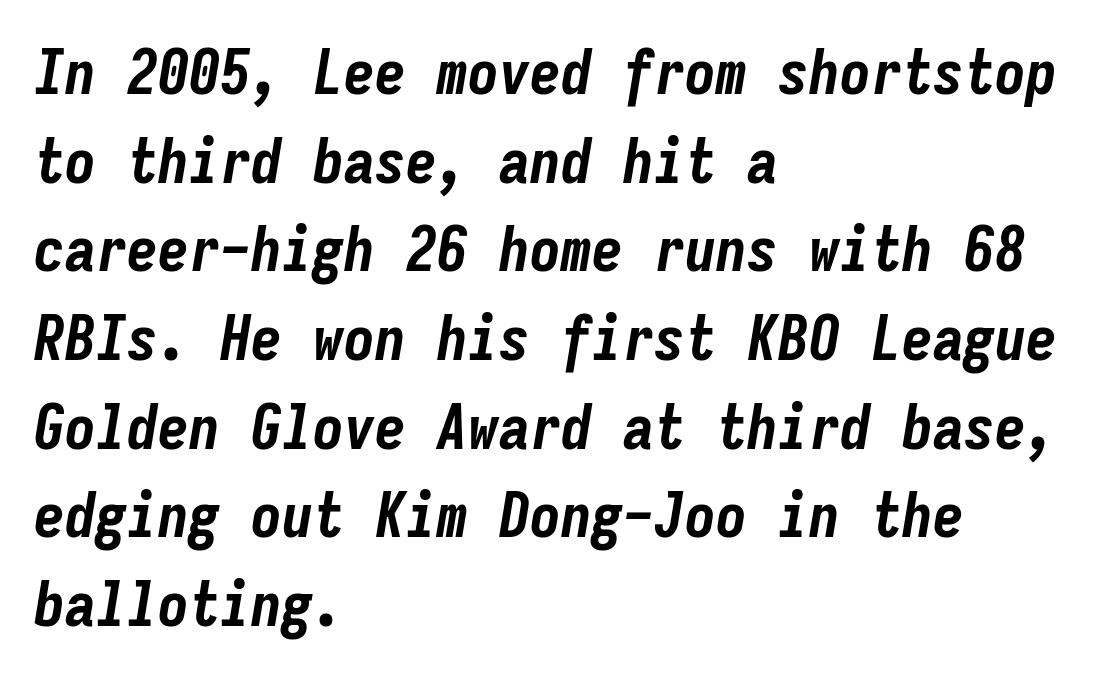
{"italic": "yes", "lean": "right", "slant_degrees": 9, "bold": "yes", "weight": "bold", "width": "condensed", "stroke_contrast": "low", "x_height": "medium", "monospaced": "yes", "underline": "no", "align": "left", "line_spacing": "normal", "line_spacing_ratio": 1.43, "letter_spacing": "normal", "letter_spacing_em": 0.0, "glyph_px": 62}
